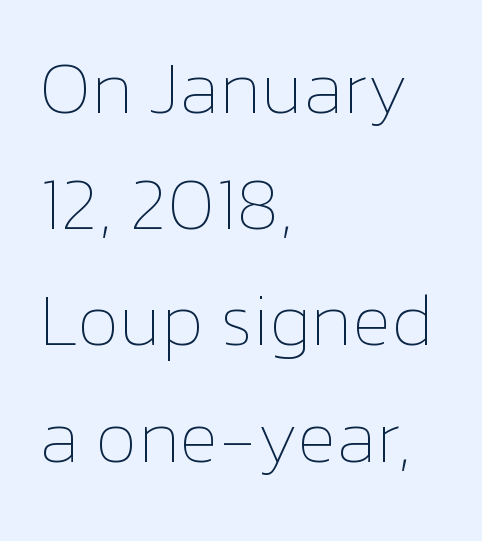
Q: Is the text bold? A: No.
Q: Is the text italic (slanted)? A: No, it is upright.
Q: Is the text underlined? A: No.
Q: How is the paragraph aligned? A: Left-aligned.
Q: Is the spacing between letters normal or unusually wide? A: Normal.
Q: Is the spacing between lines tight, normal or loose? A: Normal.
Q: Width (condensed, normal, or wide)? A: Normal.
Q: Stroke contrast? A: Low.
Q: x-height? A: Medium.
Q: Monospaced? A: No.
